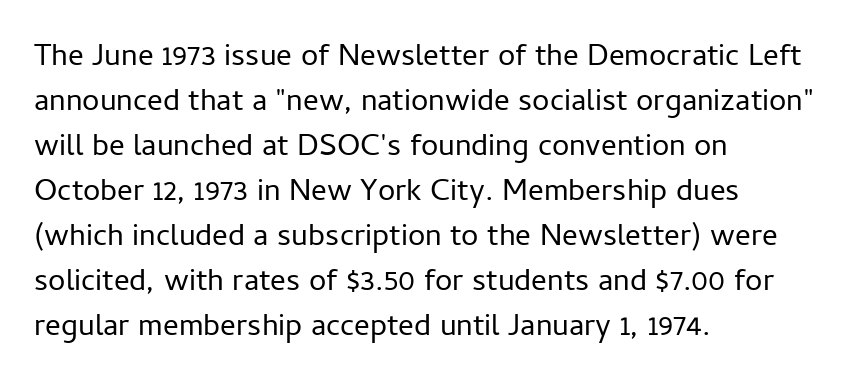
Q: Is the text bold? A: No.
Q: Is the text italic (slanted)? A: No, it is upright.
Q: Is the typeface a serif or a sans-serif typeface? A: Sans-serif.
Q: Is the text underlined? A: No.
Q: How is the paragraph aligned? A: Left-aligned.
Q: Is the spacing between letters normal or unusually wide? A: Normal.
Q: Is the spacing between lines tight, normal or loose? A: Normal.
Q: Width (condensed, normal, or wide)? A: Normal.
Q: Stroke contrast? A: Low.
Q: x-height? A: Medium.
Q: Monospaced? A: No.
